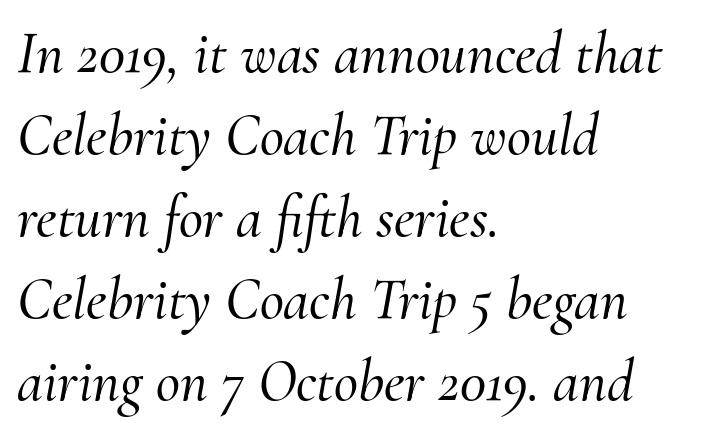
The image shows 59 px serif type, italic (leaning right); set left-aligned, normal line spacing (1.39x), normal letter spacing, not underlined; medium stroke contrast and a small x-height.
